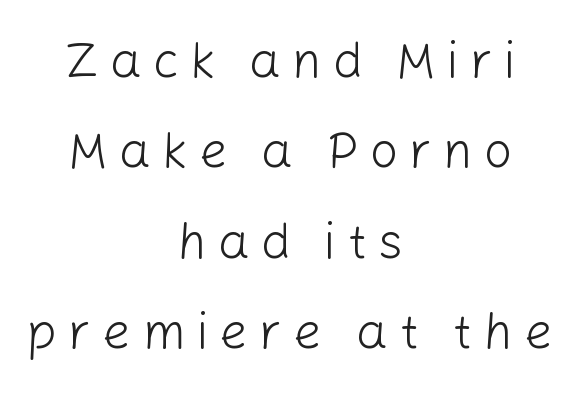
Vertical strokes here are truly vertical. A typesetter would label this face a sans. Type without underlining. Typeset on center — no edge is straight. The letterforms stand isolated, each surrounded by extra space.
